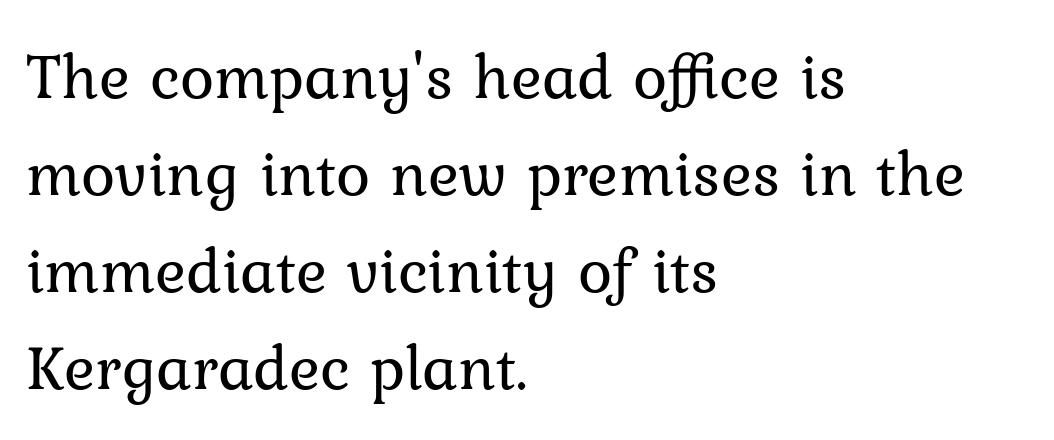
Stems and bowls with no extra thickness — not bold. The leading is moderate, giving the passage an even texture. The text was rendered using a seriffed face with decorative stroke endings. The compositor pushed each line to the left boundary. Inter-character spacing is left at the font's built-in metrics. Varying glyph widths throughout — classic text-font behaviour.
